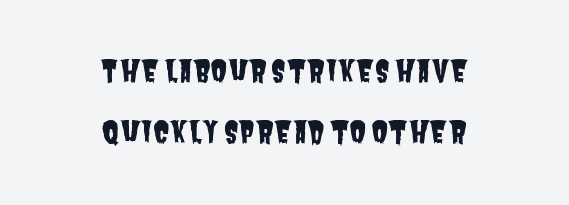
Each letter keeps its own natural width here, so spacing adapts to shape. The space directly below the letters is spotless. Vertical spacing — loose. Tracking value appears to be zero — textbook default spacing.
